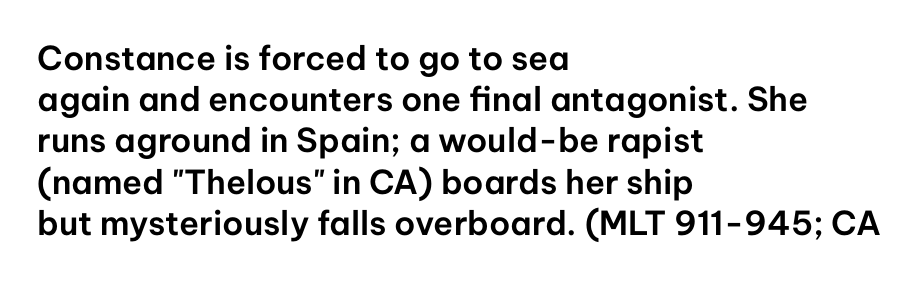
The type is set solid horizontally, with unmodified tracking. Looks like regular typesetting: each glyph gets only the width it needs. One-word summary of the alignment: left. The leading is moderate, giving the passage an even texture. Every character sits straight up, as roman type does.
